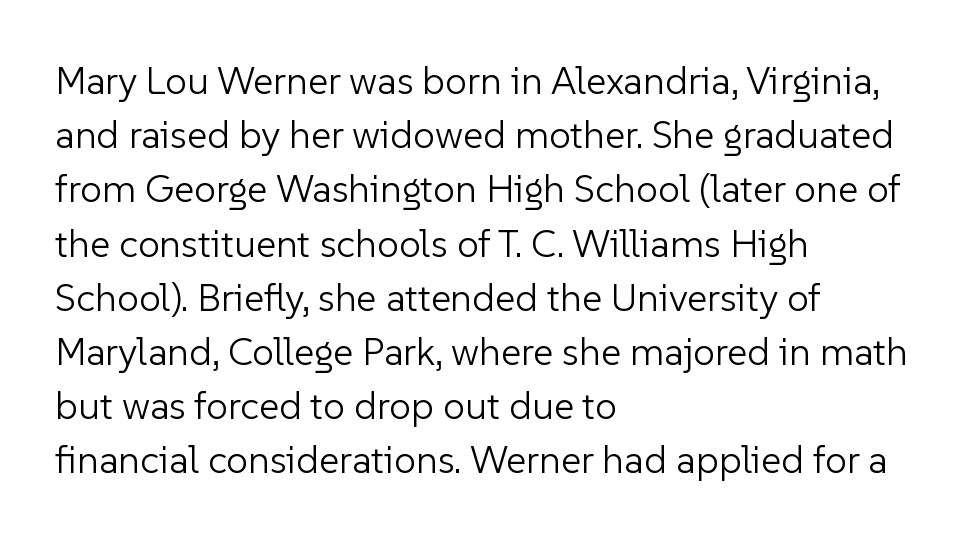
The image shows 39 px light sans-serif type, upright; set left-aligned, normal line spacing (1.39x), normal letter spacing, not underlined; low stroke contrast and a medium x-height.
